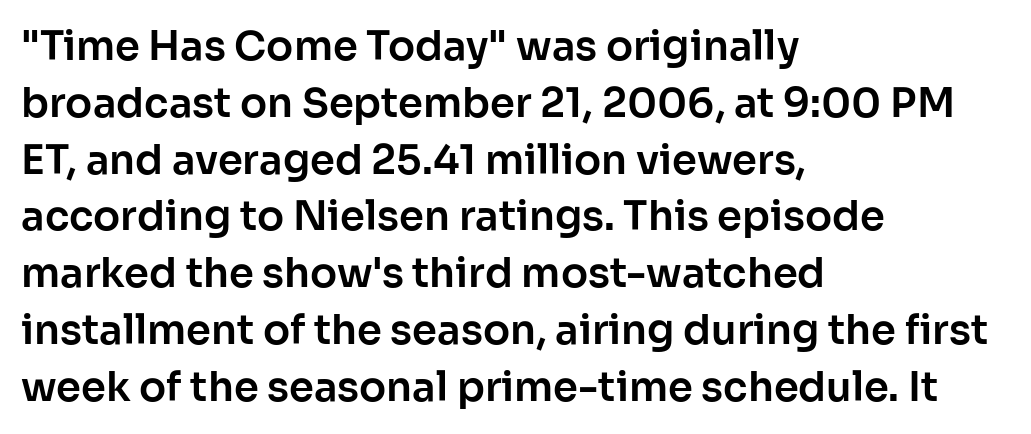
In terms of posture, this sample is upright. You could call the tracking neutral — neither tight nor loose. The typesetter chose a ragged-right arrangement here. Descenders hang freely into open space.
